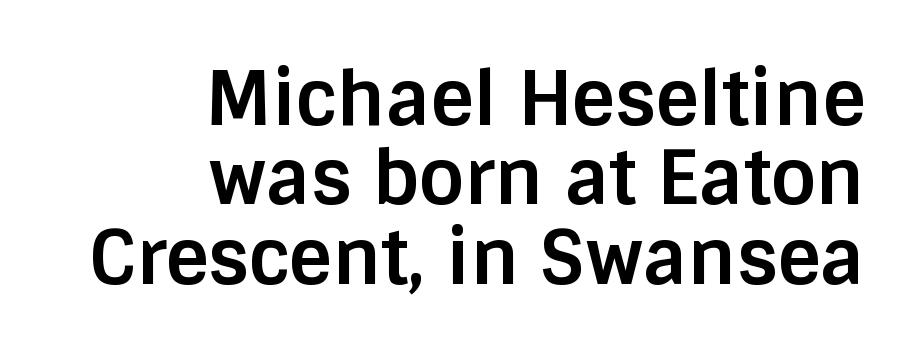
{"serif": "no", "italic": "no", "bold": "yes", "weight": "bold", "width": "normal", "stroke_contrast": "low", "x_height": "large", "monospaced": "no", "underline": "no", "align": "right", "line_spacing": "tight", "line_spacing_ratio": 1.06, "letter_spacing": "normal", "letter_spacing_em": 0.0, "glyph_px": 75}
